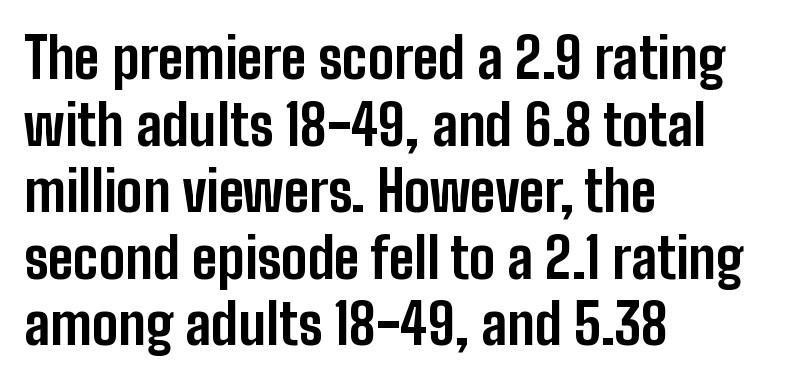
Underline: absent. The rag falls on the right side of this text block. Classification — sans serif. Each letter keeps its own natural width here, so spacing adapts to shape. Nobody touched the tracking dial on this one. This sample uses an upright cut, with every glyph sitting square on the baseline.
